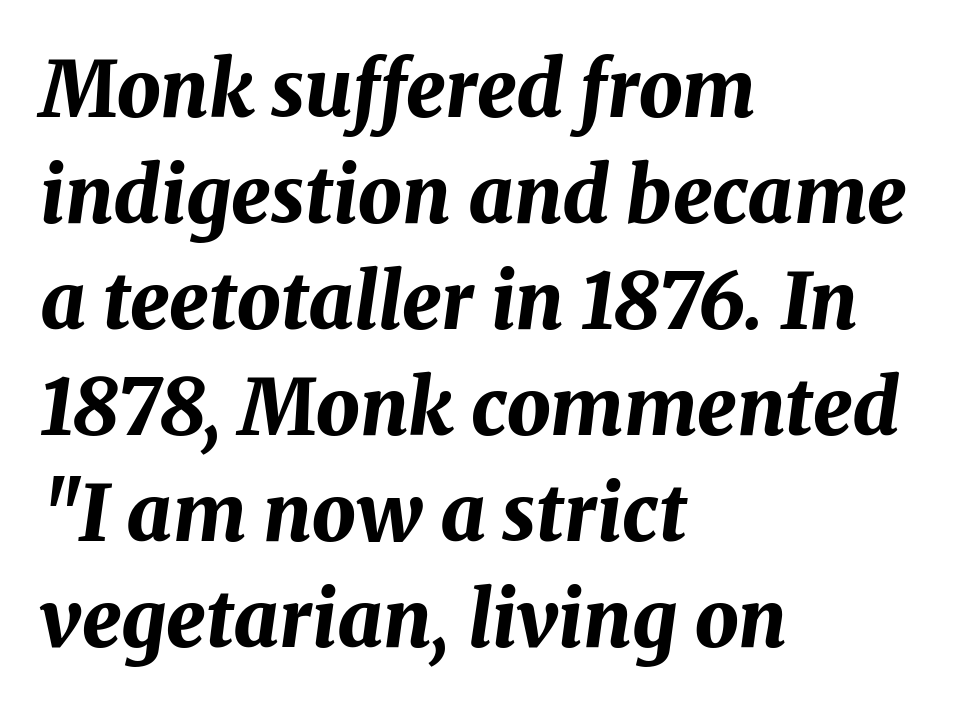
Q: Is the text bold? A: Yes.
Q: Is the text italic (slanted)? A: Yes, it leans right by about 8 degrees.
Q: Is the text underlined? A: No.
Q: How is the paragraph aligned? A: Left-aligned.
Q: Is the spacing between letters normal or unusually wide? A: Normal.
Q: Is the spacing between lines tight, normal or loose? A: Normal.
Q: Width (condensed, normal, or wide)? A: Normal.
Q: Stroke contrast? A: Medium.
Q: x-height? A: Medium.
Q: Monospaced? A: No.
